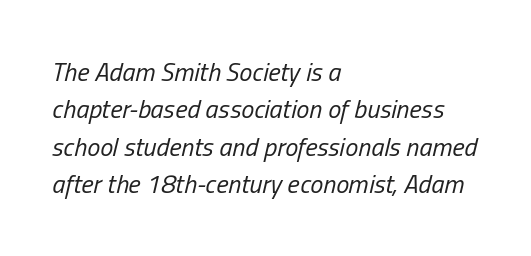
Nobody drew a line under any word here. Italic? Definitely — the glyphs are oblique. Compared with a centered layout, this one pins lines to the left instead. Baseline-to-baseline distance is the conventional proportion of letter height.
